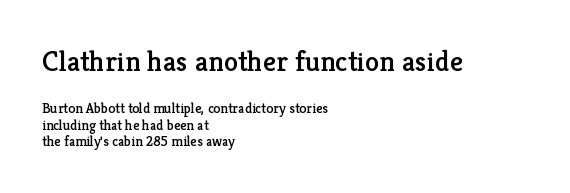
The image shows 29 px serif type, upright; set left-aligned, line spacing 1.18x, normal letter spacing, not underlined; the first (top) block is 2.07x larger; low stroke contrast and a medium x-height.
